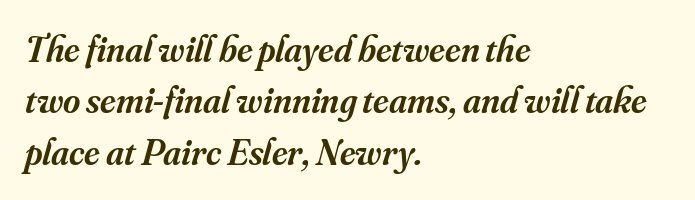
A typesetter would call this proportional, since set widths differ per character. Does the weight exceed regular? Yes, but only to semibold. Line spacing here is normal. Letter spacing: default.
